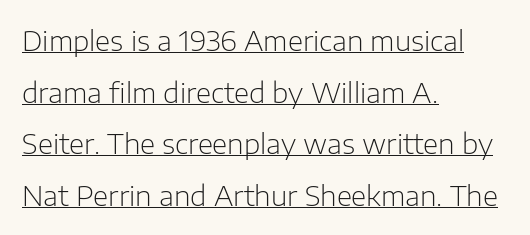
Q: Is the text bold? A: No.
Q: Is the text italic (slanted)? A: No, it is upright.
Q: Is the typeface a serif or a sans-serif typeface? A: Sans-serif.
Q: Is the text underlined? A: Yes.
Q: How is the paragraph aligned? A: Left-aligned.
Q: Is the spacing between letters normal or unusually wide? A: Normal.
Q: Width (condensed, normal, or wide)? A: Normal.
Q: Stroke contrast? A: Low.
Q: x-height? A: Medium.
Q: Monospaced? A: No.
